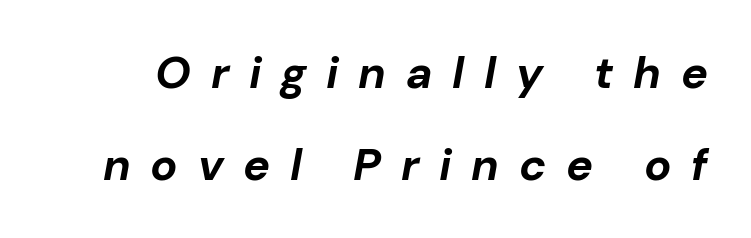
{"italic": "yes", "lean": "right", "slant_degrees": 10, "bold": "yes", "weight": "bold", "width": "normal", "stroke_contrast": "low", "x_height": "medium", "monospaced": "no", "underline": "no", "line_spacing": "loose", "line_spacing_ratio": 2.05, "letter_spacing": "wide", "letter_spacing_em": 0.44, "glyph_px": 45}
